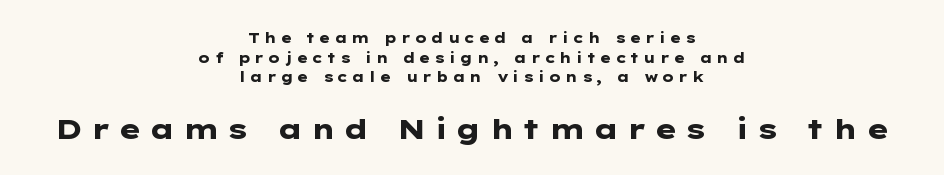
The image shows 28 px heavy, wide sans-serif type, upright; set centered, normal line spacing (1.41x), unusually wide letter spacing (+0.26 em), not underlined; the second (bottom) block is 2.0x larger; low stroke contrast and a medium x-height.
